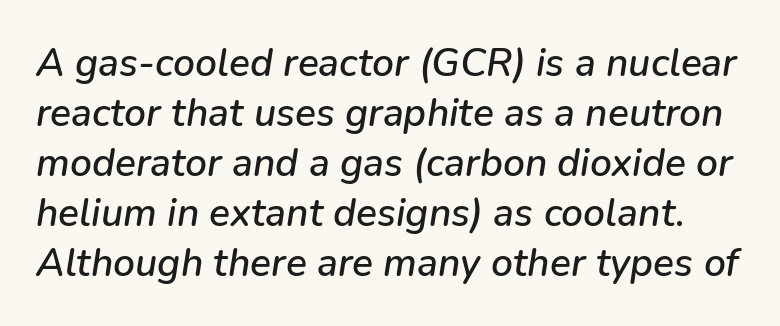
The image shows 39 px text type, italic (leaning right); set normal line spacing (1.28x), normal letter spacing, not underlined; low stroke contrast and a medium x-height.
